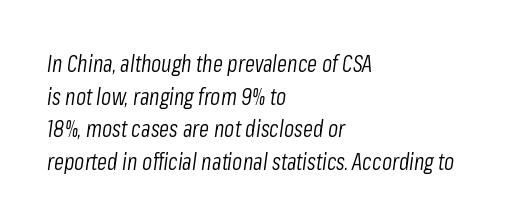
If you drew a ruler down the left edge, every line would touch it. The rendering uses a moderate line-height, typical for paragraphs. The weight tops out at a normal text grade. The font's italic variant was chosen for this text. Short note: letters normally spaced.
